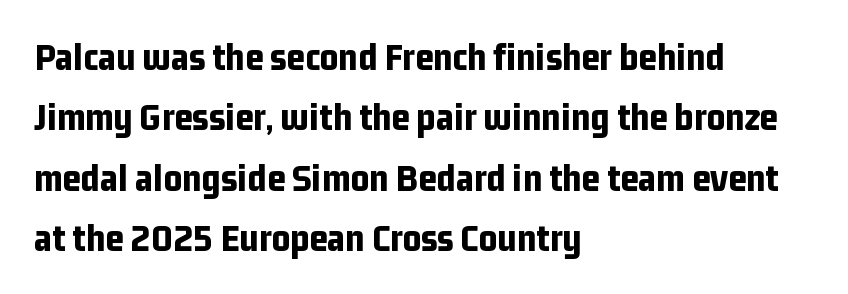
{"serif": "no", "italic": "no", "bold": "yes", "weight": "bold", "width": "condensed", "stroke_contrast": "low", "x_height": "medium", "monospaced": "no", "underline": "no", "align": "left", "line_spacing": "normal", "line_spacing_ratio": 1.51, "letter_spacing": "normal", "letter_spacing_em": 0.0, "glyph_px": 40}
